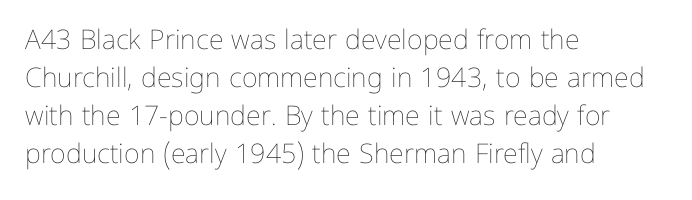
Q: Is the text bold? A: No.
Q: Is the text italic (slanted)? A: No, it is upright.
Q: Is the text underlined? A: No.
Q: How is the paragraph aligned? A: Left-aligned.
Q: Is the spacing between letters normal or unusually wide? A: Normal.
Q: Is the spacing between lines tight, normal or loose? A: Normal.
